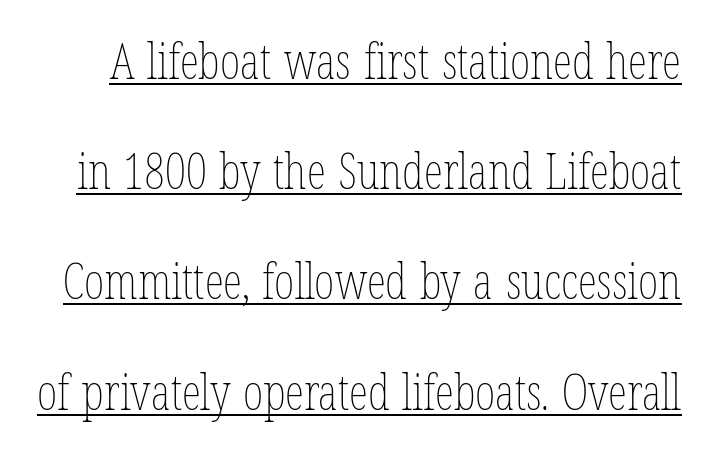
Q: Is the text bold? A: No.
Q: Is the text italic (slanted)? A: No, it is upright.
Q: Is the text underlined? A: Yes.
Q: Is the spacing between letters normal or unusually wide? A: Normal.
Q: Is the spacing between lines tight, normal or loose? A: Loose.
Q: Width (condensed, normal, or wide)? A: Condensed.
Q: Stroke contrast? A: Low.
Q: x-height? A: Medium.
Q: Monospaced? A: No.
